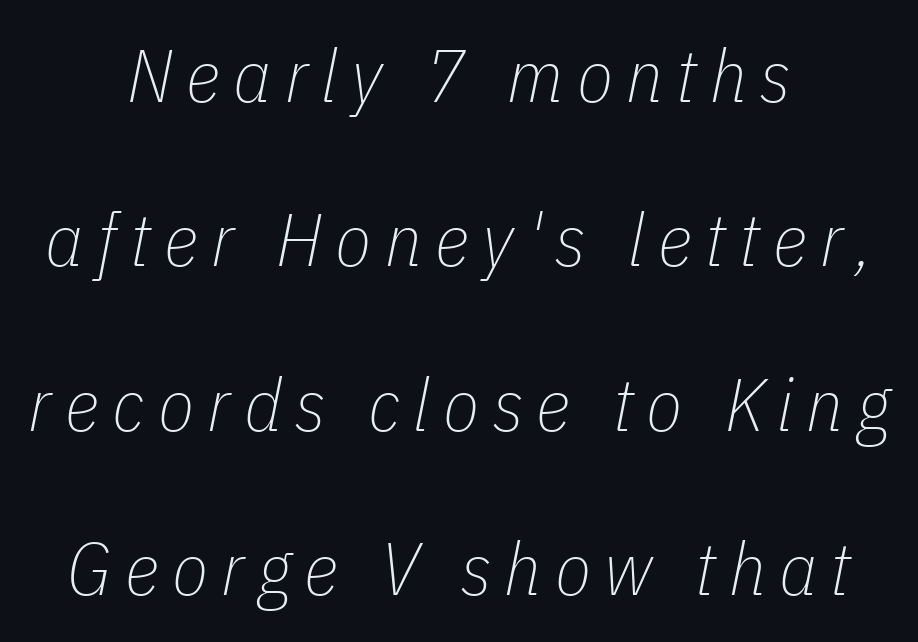
Caption: face not bold, strokes unweighted. The passage shown is typed in a proportional face where columns would drift. Underlining? Definitely not there. A typesetter would mark this as italic.
